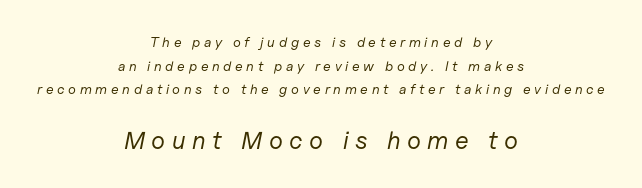
Horizontal alignment here is central, giving a formal, balanced look. Inter-character spacing is expanded well beyond the font's built-in metrics. These glyphs show unthickened strokes, regular width or finer. Vertically, the passage feels balanced, rows spaced as you'd expect. If you squint, the bottom block still reads clearly — it's the larger of the two.
